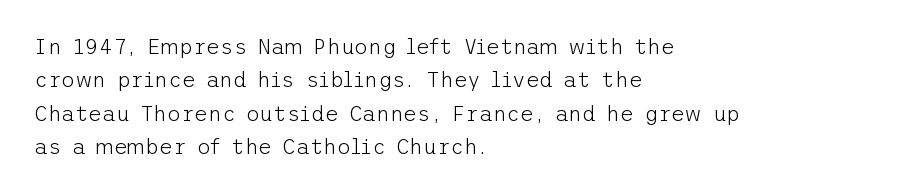
The image shows 21 px text type, upright; set left-aligned, normal line spacing (1.59x), normal letter spacing, not underlined.
